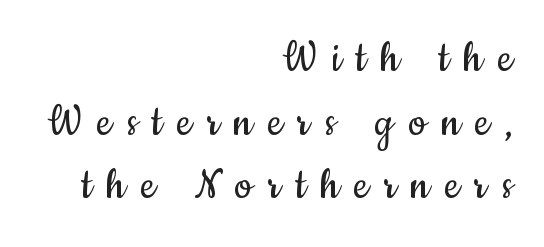
One glance says typical: line gaps are just what's usual. Right-aligned paragraph, ragged on the left. Decoration check: the copy has no underline. The weight tops out at a normal text grade. Glyph-to-glyph distance is far greater than everyday printed text.
